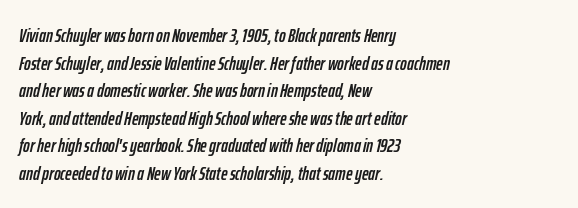
Q: Is the text italic (slanted)? A: Yes, it leans right by about 12 degrees.
Q: Is the text underlined? A: No.
Q: How is the paragraph aligned? A: Left-aligned.
Q: Is the spacing between letters normal or unusually wide? A: Normal.
Q: Is the spacing between lines tight, normal or loose? A: Normal.
